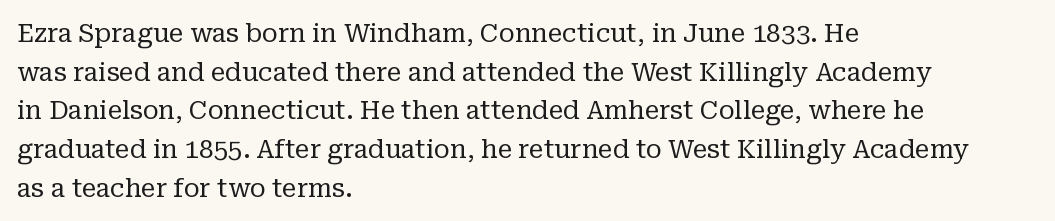
Posture: vertical. The weight tops out at a normal text grade. Words appear dense and cohesive because spacing is normal. If you drew a ruler down the left edge, every line would touch it. Line spacing here is normal. Underline: absent.
